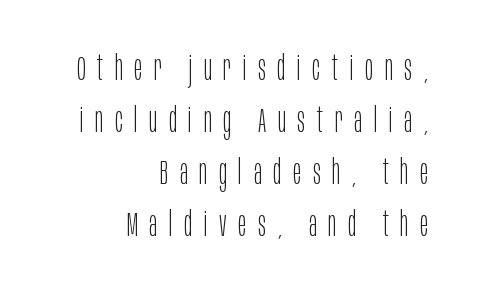
How would I describe the line gaps? Plain and ordinary. If you drew a line through each stem, it would be perfectly vertical. The letters are spread apart with noticeably loose tracking. The zone under the glyphs is completely vacant. The rag falls on the left side of this text block.
